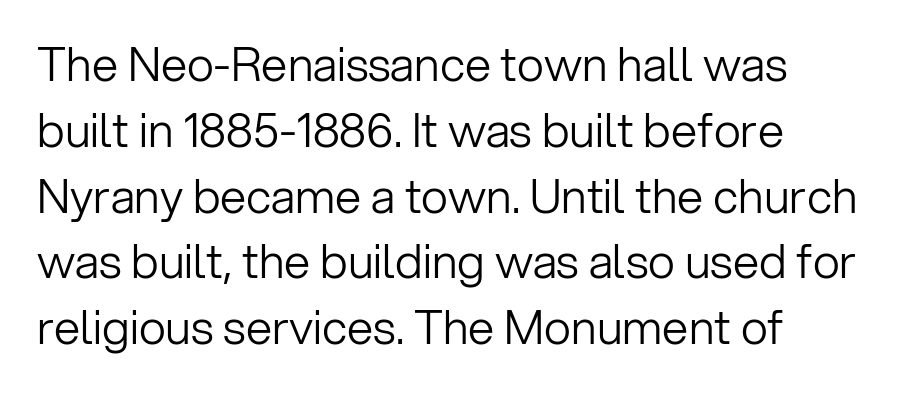
The image shows 47 px light sans-serif type, upright; set left-aligned, normal line spacing (1.4x), normal letter spacing, not underlined; low stroke contrast and a medium x-height.
